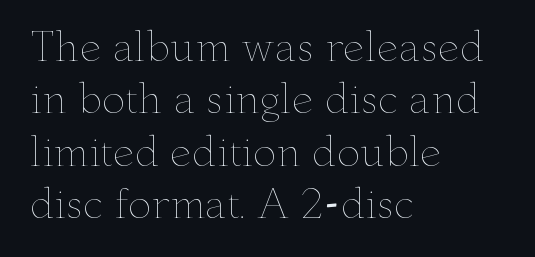
Q: Is the text bold? A: No.
Q: Is the text italic (slanted)? A: No, it is upright.
Q: Is the text underlined? A: No.
Q: How is the paragraph aligned? A: Left-aligned.
Q: Is the spacing between letters normal or unusually wide? A: Normal.
Q: Is the spacing between lines tight, normal or loose? A: Normal.
Q: Width (condensed, normal, or wide)? A: Wide.
Q: Stroke contrast? A: Low.
Q: x-height? A: Small.
Q: Monospaced? A: No.
